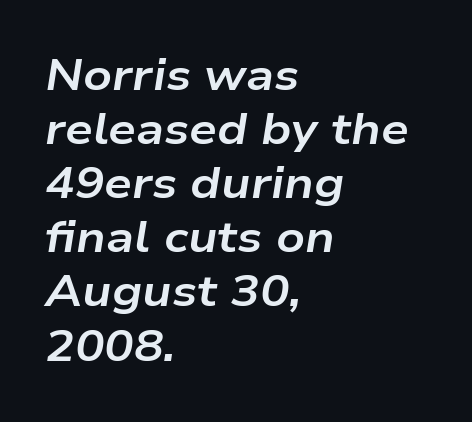
Q: Is the text bold? A: Yes.
Q: Is the text italic (slanted)? A: Yes, it leans right by about 9 degrees.
Q: Is the text underlined? A: No.
Q: How is the paragraph aligned? A: Left-aligned.
Q: Is the spacing between letters normal or unusually wide? A: Normal.
Q: Width (condensed, normal, or wide)? A: Wide.
Q: Stroke contrast? A: Low.
Q: x-height? A: Medium.
Q: Monospaced? A: No.
